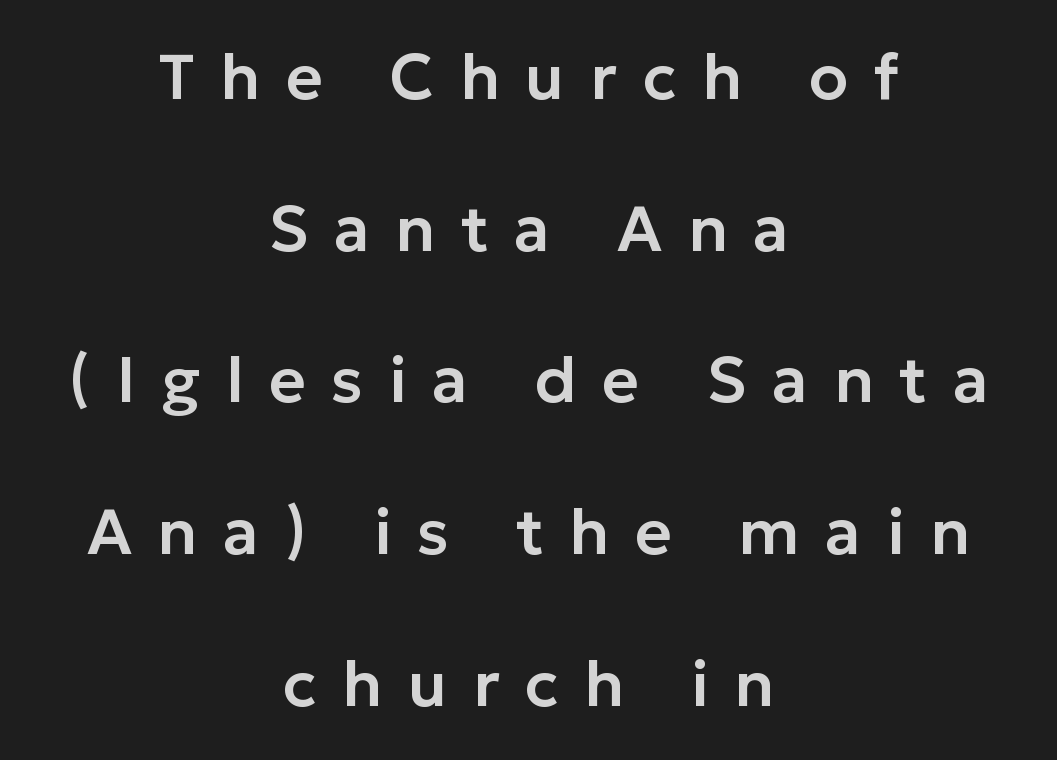
Q: Is the text italic (slanted)? A: No, it is upright.
Q: Is the typeface a serif or a sans-serif typeface? A: Sans-serif.
Q: Is the text underlined? A: No.
Q: How is the paragraph aligned? A: Centered.
Q: Is the spacing between letters normal or unusually wide? A: Unusually wide.
Q: Is the spacing between lines tight, normal or loose? A: Loose.
Q: Width (condensed, normal, or wide)? A: Normal.
Q: Stroke contrast? A: Low.
Q: x-height? A: Medium.
Q: Monospaced? A: No.
